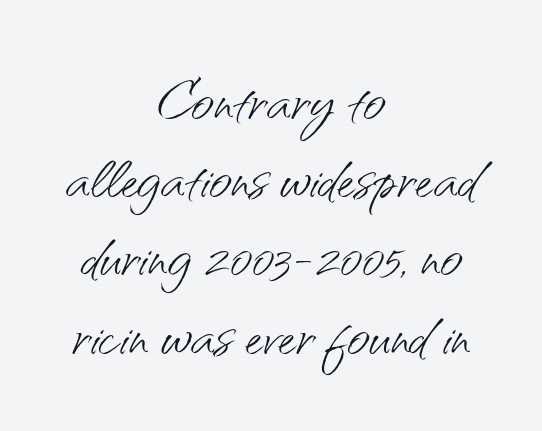
The face used here is proportionally spaced, like ordinary book or web type. Leftover space on each line is divided equally before and after the words. How are the letters spaced? Ordinarily, with no added tracking. Nope, no serifs anywhere on these letters.
